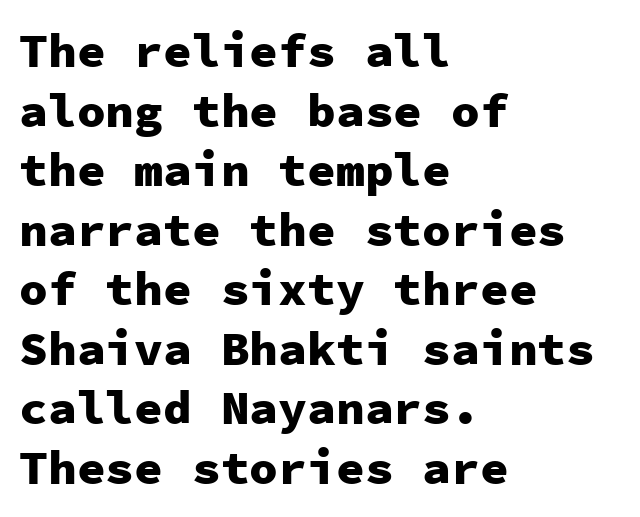
Typeset ragged right — the left edge is the straight one. A typesetter would call this zero additional tracking. Letters rest on an invisible, unmarked baseline. The specimen reads as upright at a glance. This sample has the even, mechanical cadence of fixed-width lettering.
